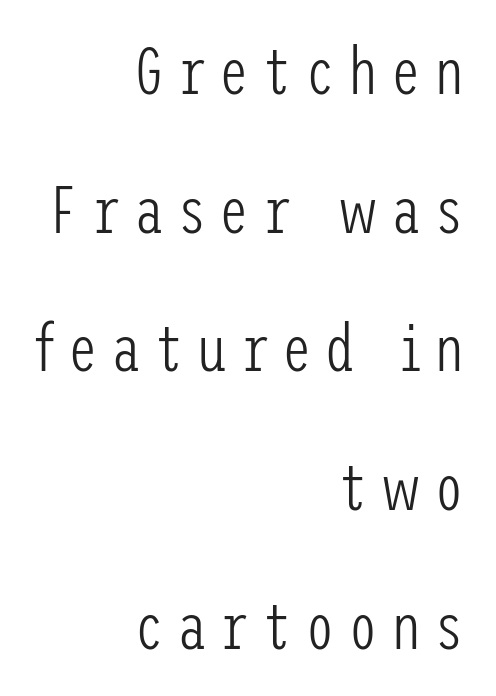
The image shows 67 px light, condensed sans-serif type, upright; set right-aligned, loose line spacing (2.07x), not underlined; low stroke contrast and a medium x-height.
